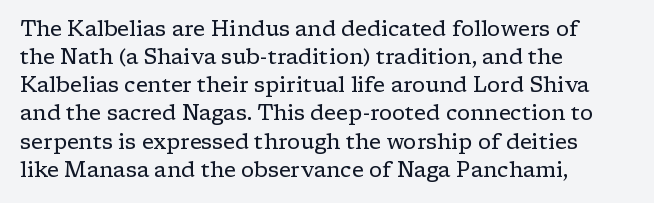
{"italic": "no", "bold": "no", "underline": "no", "align": "left", "line_spacing": "normal", "line_spacing_ratio": 1.34, "letter_spacing": "normal", "letter_spacing_em": 0.0, "glyph_px": 21}
